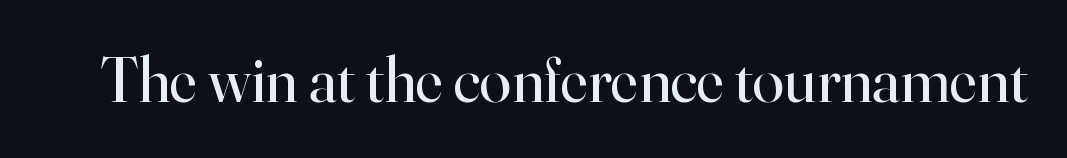
The horizontal fit of the characters is conventional and even. The axis of the letterforms is exactly vertical. Font category for this specimen: serif. Clear beneath every line of the passage. Weight class: somewhere from thin through regular.
